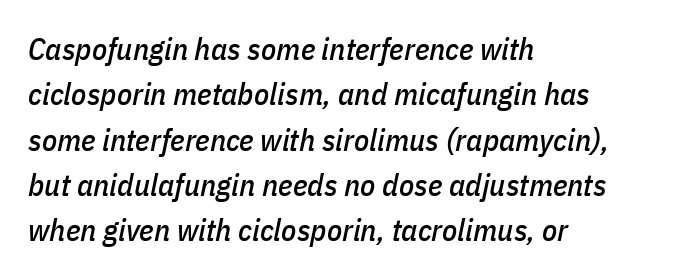
A normal amount of white space separates one row of letters from the next. Default kerning and tracking; the words read as compact shapes. Looking at the ascenders, they clearly lean. Reading down the block, your eye returns to a fixed left position each line.
